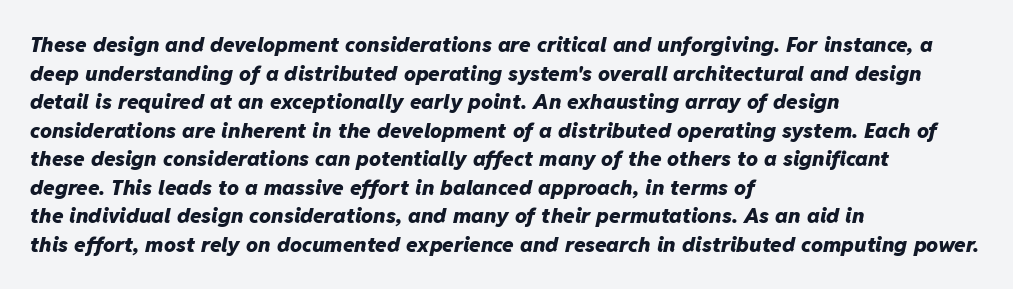
Q: Is the text bold? A: Yes.
Q: Is the text italic (slanted)? A: Yes, it leans right by about 11 degrees.
Q: Is the text underlined? A: No.
Q: How is the paragraph aligned? A: Left-aligned.
Q: Is the spacing between letters normal or unusually wide? A: Normal.
Q: Is the spacing between lines tight, normal or loose? A: Normal.
